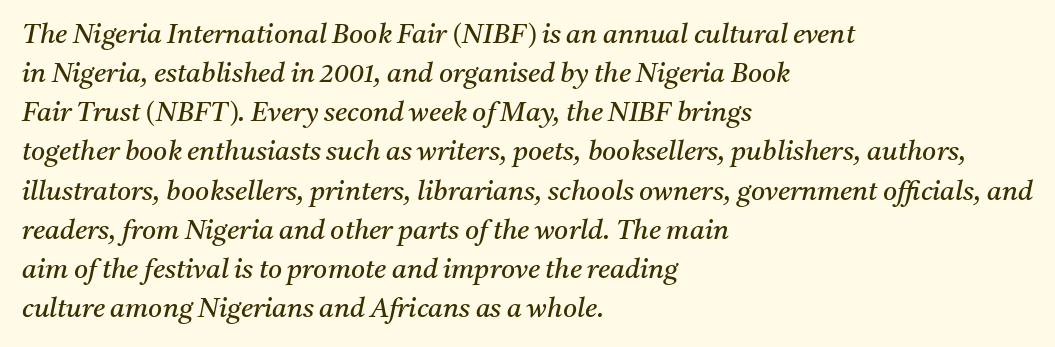
Q: Is the text bold? A: No.
Q: Is the text italic (slanted)? A: Yes, it leans right by about 11 degrees.
Q: Is the text underlined? A: No.
Q: How is the paragraph aligned? A: Left-aligned.
Q: Is the spacing between letters normal or unusually wide? A: Normal.
Q: Is the spacing between lines tight, normal or loose? A: Normal.
